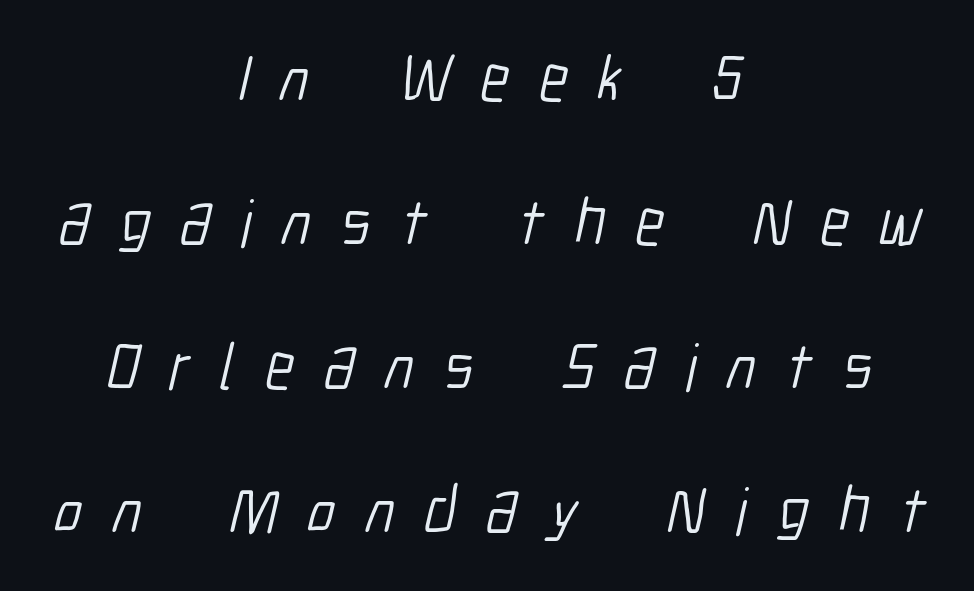
The image shows 66 px light, condensed sans-serif type; set centered, loose line spacing (2.18x), unusually wide letter spacing (+0.45 em), not underlined; low stroke contrast and a medium x-height.
